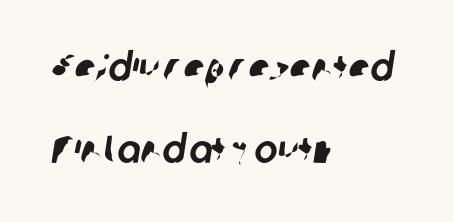
Unmarked baselines from the first word to the last. The lines are quadded left. The line-height multiplier appears high, well above default. What stands out about the letter spacing? Nothing — it is the standard amount. Stroke terminals: plain, sans-serif. The letters advance in unequal steps, a hallmark of proportional type.
